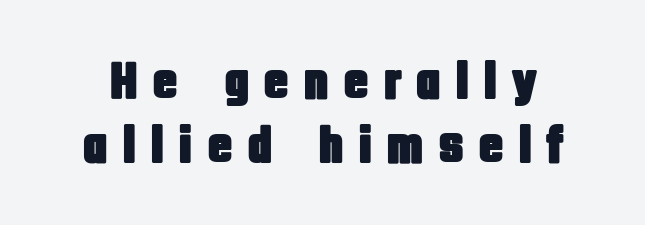
{"serif": "no", "italic": "no", "width": "condensed", "stroke_contrast": "low", "x_height": "large", "monospaced": "no", "underline": "no", "line_spacing_ratio": 1.21, "letter_spacing": "wide", "letter_spacing_em": 0.26, "glyph_px": 53}
